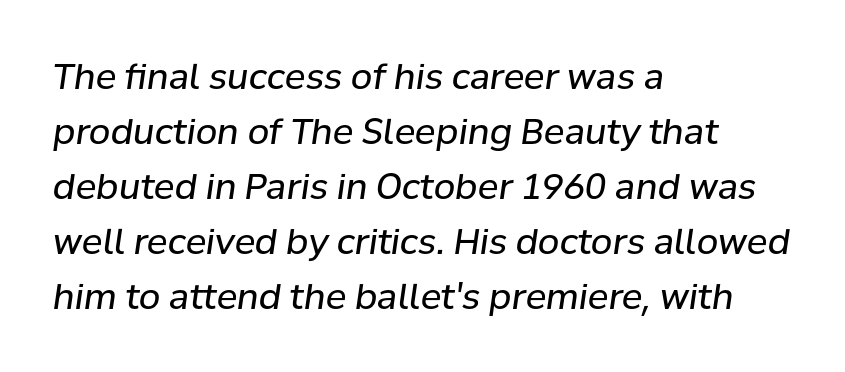
{"italic": "yes", "lean": "right", "slant_degrees": 8, "bold": "no", "weight": "regular", "width": "normal", "stroke_contrast": "low", "x_height": "medium", "monospaced": "no", "underline": "no", "align": "left", "line_spacing": "normal", "line_spacing_ratio": 1.57, "letter_spacing": "normal", "letter_spacing_em": 0.0, "glyph_px": 35}
